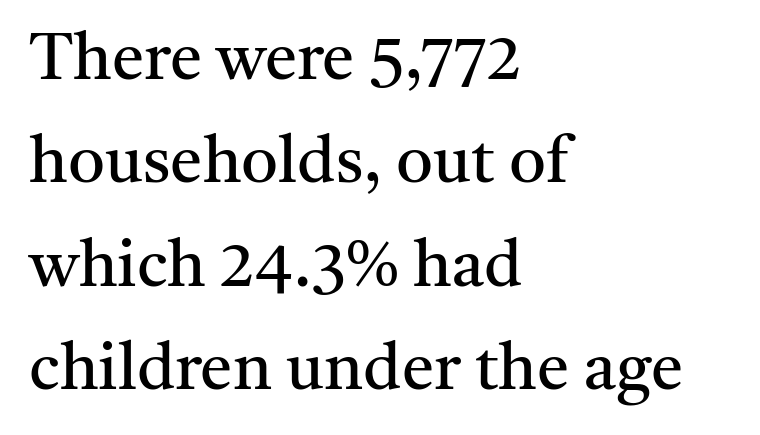
The image shows 65 px regular-weight serif type, upright; set left-aligned, normal line spacing (1.59x), normal letter spacing, not underlined; medium stroke contrast and a medium x-height.
